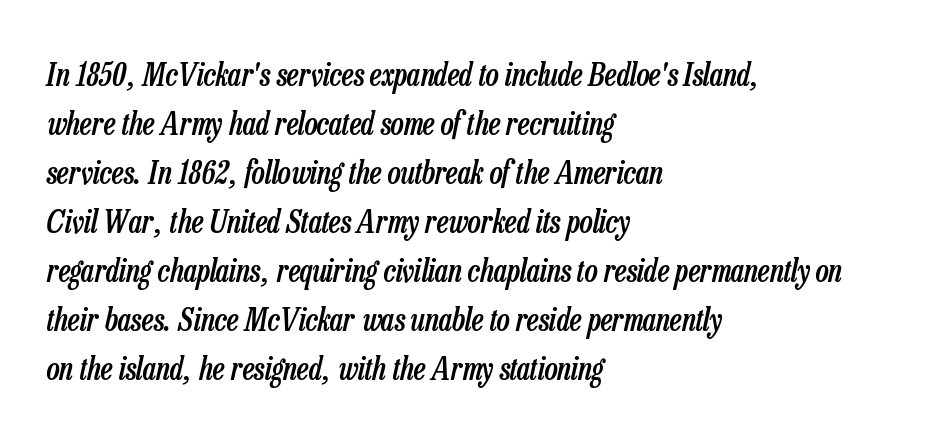
Style check: oblique. Nothing unusual about the tracking: characters are spaced as the font intends. Looks like regular typesetting: each glyph gets only the width it needs. The string is rendered with underlining switched off. Each new line begins a customary step beneath the previous one.
